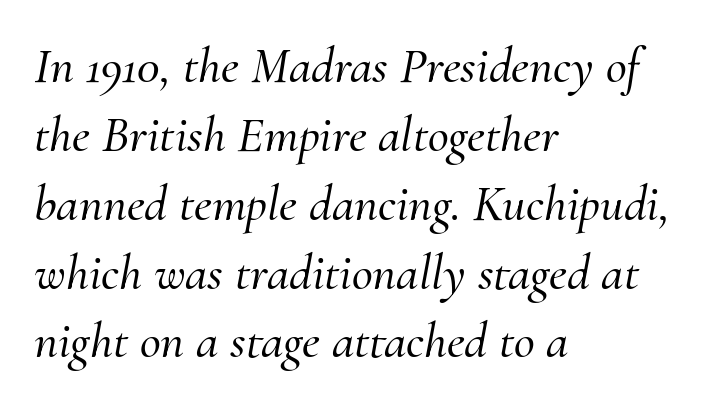
Q: Is the text italic (slanted)? A: Yes, it leans right by about 10 degrees.
Q: Is the typeface a serif or a sans-serif typeface? A: Serif.
Q: Is the text underlined? A: No.
Q: How is the paragraph aligned? A: Left-aligned.
Q: Is the spacing between letters normal or unusually wide? A: Normal.
Q: Is the spacing between lines tight, normal or loose? A: Normal.
Q: Width (condensed, normal, or wide)? A: Normal.
Q: Stroke contrast? A: Medium.
Q: x-height? A: Small.
Q: Monospaced? A: No.
